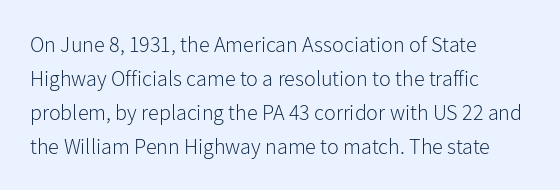
These lines stack with their left ends in a neat column. Any mark beneath the type? The region is blank. Short note: letters normally spaced. The type sits square on the baseline with zero lean.
